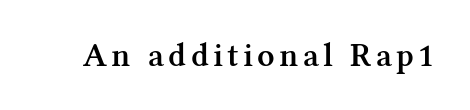
Q: Is the text bold? A: Semi-bold.
Q: Is the text italic (slanted)? A: No, it is upright.
Q: Is the typeface a serif or a sans-serif typeface? A: Serif.
Q: Is the text underlined? A: No.
Q: Width (condensed, normal, or wide)? A: Normal.
Q: Stroke contrast? A: Medium.
Q: x-height? A: Medium.
Q: Monospaced? A: No.
